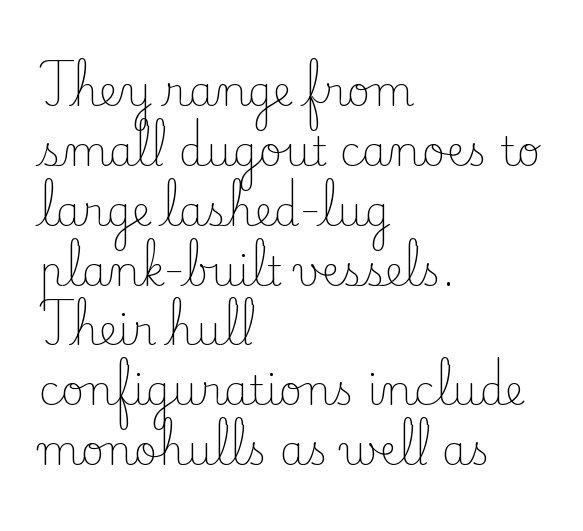
The image shows 41 px light serif type, upright; set left-aligned, normal line spacing (1.46x), normal letter spacing, not underlined; low stroke contrast and a small x-height.
